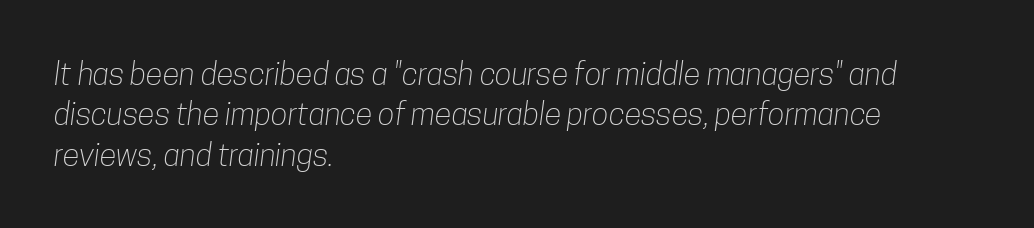
Q: Is the text bold? A: No.
Q: Is the typeface a serif or a sans-serif typeface? A: Sans-serif.
Q: Is the text underlined? A: No.
Q: How is the paragraph aligned? A: Left-aligned.
Q: Is the spacing between letters normal or unusually wide? A: Normal.
Q: Is the spacing between lines tight, normal or loose? A: Normal.
Q: Width (condensed, normal, or wide)? A: Condensed.
Q: Stroke contrast? A: Low.
Q: x-height? A: Medium.
Q: Monospaced? A: No.
